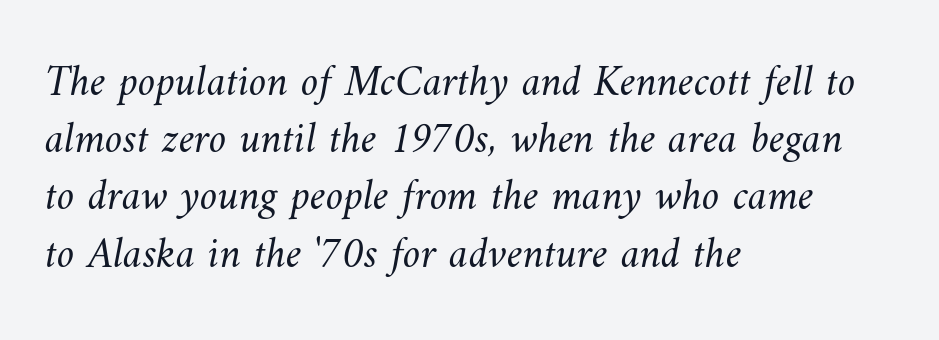
The font sits on the lighter half of the weight spectrum, regular included. Where is the straight margin? On the left. Here the designer chose a conventional face with non-uniform glyph widths. Any mark beneath the type? The region is blank.
